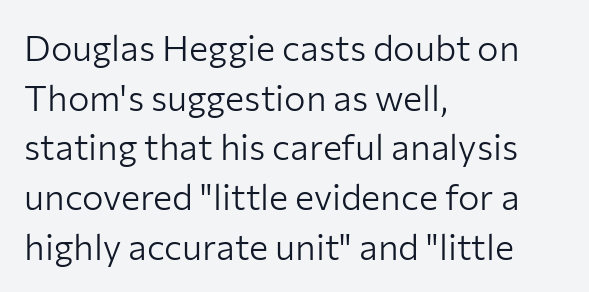
The image shows 36 px light sans-serif type, upright; set left-aligned, normal line spacing (1.38x), normal letter spacing, not underlined; low stroke contrast and a medium x-height.
